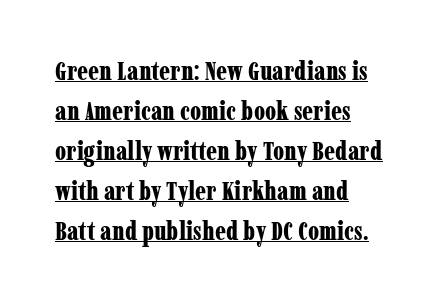
Spacing between characters is what you'd get straight out of the box. Typeset ragged right — the left edge is the straight one. This block has exactly the height ordinary leading produces. The glyphs have the mass of a bold cut. Honestly, the underline is the first thing you notice here.
